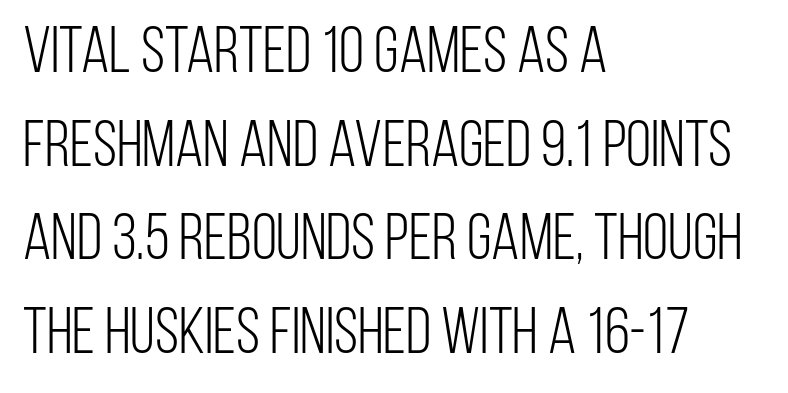
The image shows 65 px light, condensed sans-serif type, upright; set left-aligned, normal line spacing (1.44x), normal letter spacing, not underlined; low stroke contrast and a large x-height.
